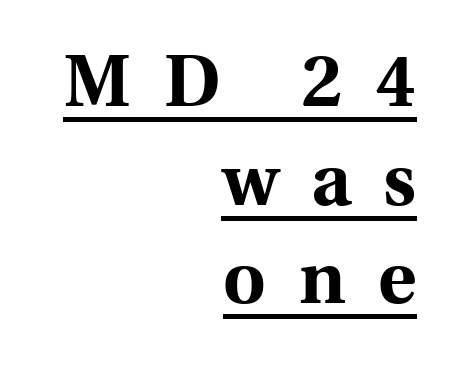
{"serif": "yes", "italic": "no", "bold": "yes", "weight": "bold", "width": "normal", "x_height": "medium", "monospaced": "no", "underline": "yes", "align": "right", "line_spacing": "normal", "line_spacing_ratio": 1.35, "letter_spacing": "wide", "letter_spacing_em": 0.45, "glyph_px": 73}
